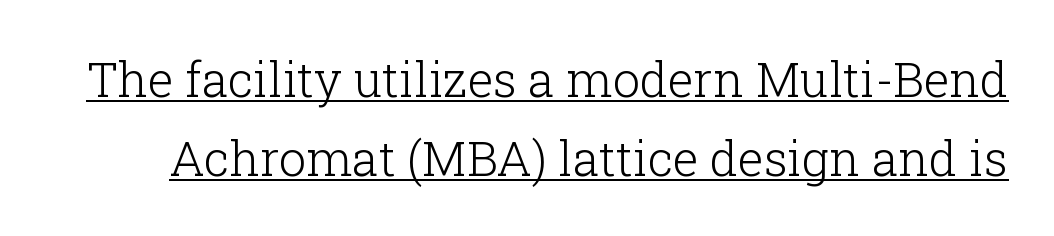
{"serif": "yes", "italic": "no", "bold": "no", "weight": "light", "width": "normal", "stroke_contrast": "low", "x_height": "medium", "monospaced": "no", "underline": "yes", "line_spacing": "normal", "line_spacing_ratio": 1.64, "letter_spacing": "normal", "letter_spacing_em": 0.0, "glyph_px": 48}
